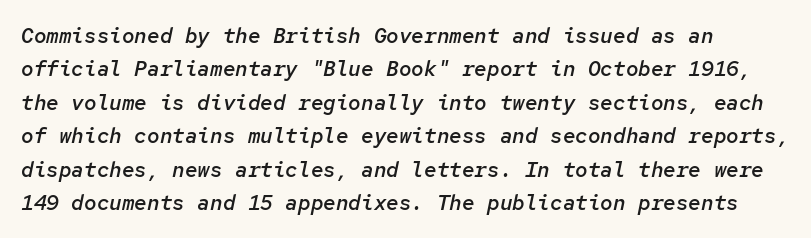
Q: Is the text bold? A: Semi-bold.
Q: Is the text italic (slanted)? A: Yes, it leans right by about 12 degrees.
Q: Is the text underlined? A: No.
Q: Is the spacing between letters normal or unusually wide? A: Normal.
Q: Is the spacing between lines tight, normal or loose? A: Normal.
